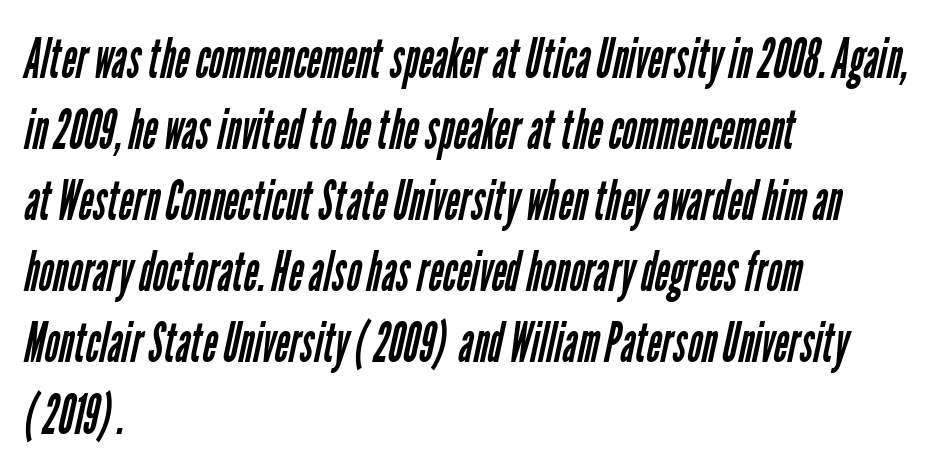
Observe the absence of serifs on each vertical stroke in this sample. Rule under the text: the space is simply empty. The lines in this sample share a left origin and differ only in where they stop. This sample has the flowing, uneven cadence of proportional lettering.
